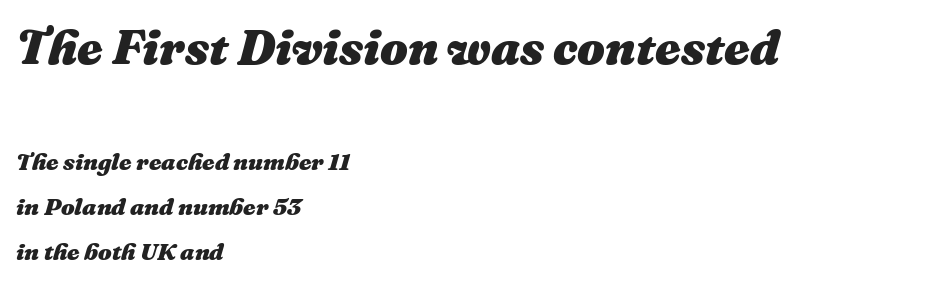
Q: Is the text bold? A: Yes.
Q: Is the text italic (slanted)? A: Yes, it leans right by about 16 degrees.
Q: Is the text underlined? A: No.
Q: How is the paragraph aligned? A: Left-aligned.
Q: Is the spacing between letters normal or unusually wide? A: Normal.
Q: Which block of text is set in a larger size, the first (top) or the second (bottom)? A: The first (top) one.
Q: Width (condensed, normal, or wide)? A: Normal.
Q: Stroke contrast? A: Medium.
Q: x-height? A: Medium.
Q: Monospaced? A: No.
